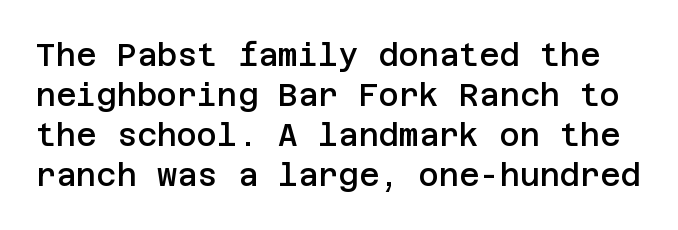
Q: Is the text bold? A: Semi-bold.
Q: Is the text italic (slanted)? A: No, it is upright.
Q: Is the typeface a serif or a sans-serif typeface? A: Sans-serif.
Q: Is the text underlined? A: No.
Q: Is the spacing between letters normal or unusually wide? A: Normal.
Q: Is the spacing between lines tight, normal or loose? A: Normal.
Q: Width (condensed, normal, or wide)? A: Normal.
Q: Stroke contrast? A: Low.
Q: x-height? A: Large.
